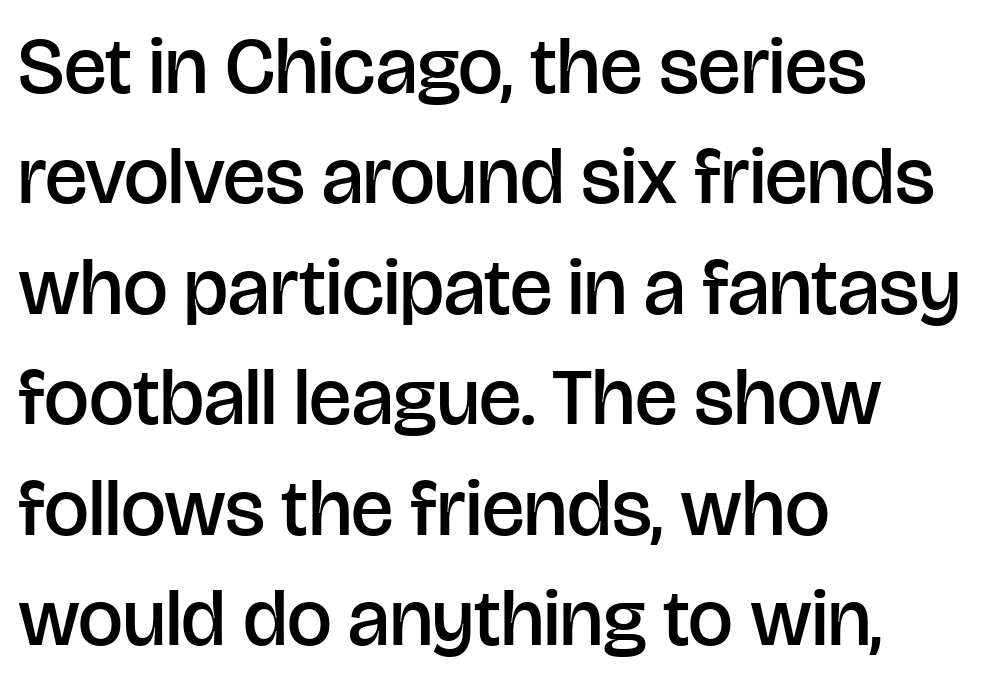
The image shows 80 px semibold sans-serif type, upright; set left-aligned, normal line spacing (1.38x), normal letter spacing, not underlined; low stroke contrast and a large x-height.
